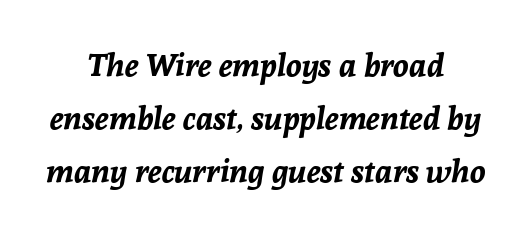
The image shows 32 px bold type, italic (leaning right); set centered, normal line spacing (1.66x), normal letter spacing, not underlined; low stroke contrast and a medium x-height.
